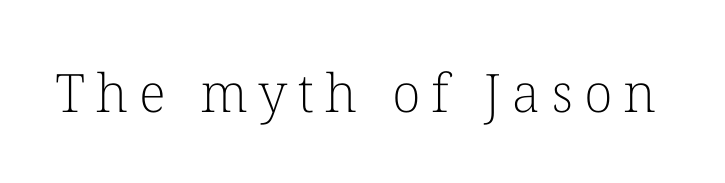
The image shows 53 px light serif type, upright; set unusually wide letter spacing (+0.2 em), not underlined; low stroke contrast and a medium x-height.
